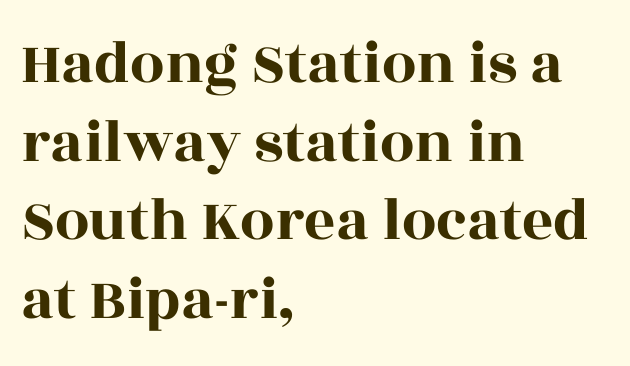
{"serif": "yes", "italic": "no", "width": "wide", "x_height": "large", "monospaced": "no", "underline": "no", "align": "left", "line_spacing": "normal", "line_spacing_ratio": 1.29, "letter_spacing": "normal", "letter_spacing_em": 0.0, "glyph_px": 61}
